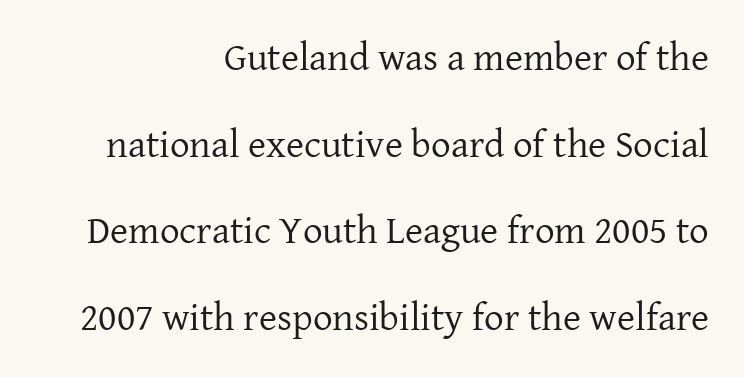
Q: Is the text bold? A: No.
Q: Is the text italic (slanted)? A: No, it is upright.
Q: Is the typeface a serif or a sans-serif typeface? A: Serif.
Q: Is the text underlined? A: No.
Q: How is the paragraph aligned? A: Right-aligned.
Q: Is the spacing between letters normal or unusually wide? A: Normal.
Q: Is the spacing between lines tight, normal or loose? A: Loose.
Q: Width (condensed, normal, or wide)? A: Normal.
Q: Stroke contrast? A: Low.
Q: x-height? A: Medium.
Q: Monospaced? A: No.
